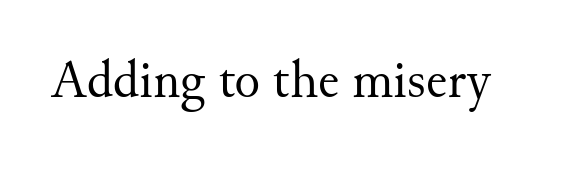
The image shows 53 px regular-weight serif type, upright; set normal letter spacing, not underlined; medium stroke contrast and a small x-height.
